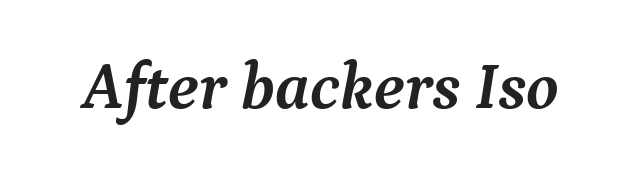
{"serif": "yes", "italic": "yes", "lean": "right", "slant_degrees": 9, "bold": "yes", "weight": "semibold", "width": "normal", "stroke_contrast": "medium", "x_height": "medium", "monospaced": "no", "underline": "no", "letter_spacing": "normal", "letter_spacing_em": 0.0, "glyph_px": 66}
